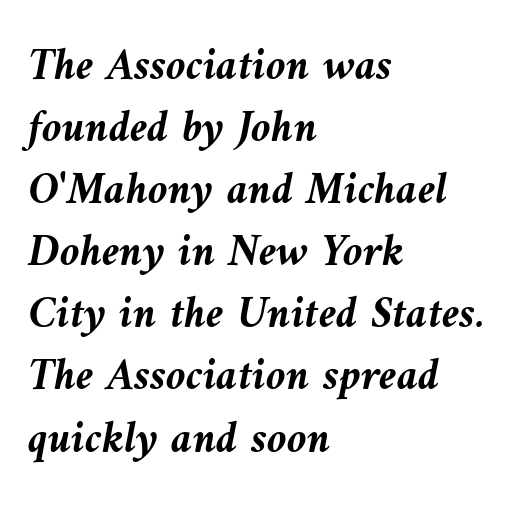
Yep, that's italic — everything's leaning. Does extra space separate the letters? No, they use regular spacing. Reading down the block, your eye returns to a fixed left position each line. The passage shown is typed in a proportional face where columns would drift.
